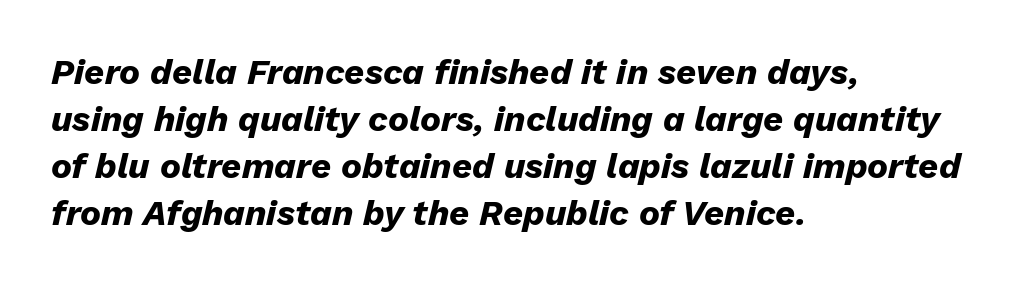
{"italic": "yes", "lean": "right", "slant_degrees": 13, "bold": "yes", "weight": "heavy", "width": "normal", "stroke_contrast": "low", "x_height": "medium", "monospaced": "no", "underline": "no", "align": "left", "line_spacing": "normal", "line_spacing_ratio": 1.34, "letter_spacing": "normal", "letter_spacing_em": 0.0, "glyph_px": 35}
